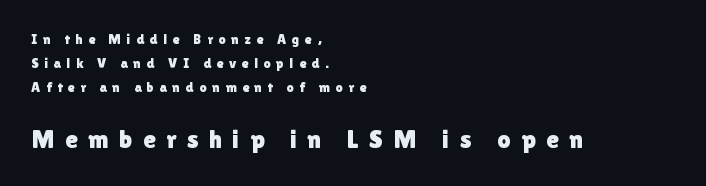
Q: Is the text italic (slanted)? A: No, it is upright.
Q: Is the text underlined? A: No.
Q: How is the paragraph aligned? A: Left-aligned.
Q: Is the spacing between letters normal or unusually wide? A: Unusually wide.
Q: Which block of text is set in a larger size, the first (top) or the second (bottom)? A: The second (bottom) one.
